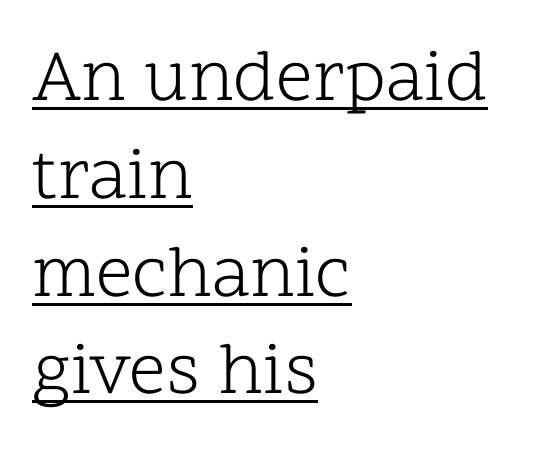
Q: Is the text bold? A: No.
Q: Is the text italic (slanted)? A: No, it is upright.
Q: Is the typeface a serif or a sans-serif typeface? A: Serif.
Q: Is the text underlined? A: Yes.
Q: How is the paragraph aligned? A: Left-aligned.
Q: Is the spacing between letters normal or unusually wide? A: Normal.
Q: Is the spacing between lines tight, normal or loose? A: Normal.
Q: Width (condensed, normal, or wide)? A: Normal.
Q: Stroke contrast? A: Low.
Q: x-height? A: Medium.
Q: Monospaced? A: No.
